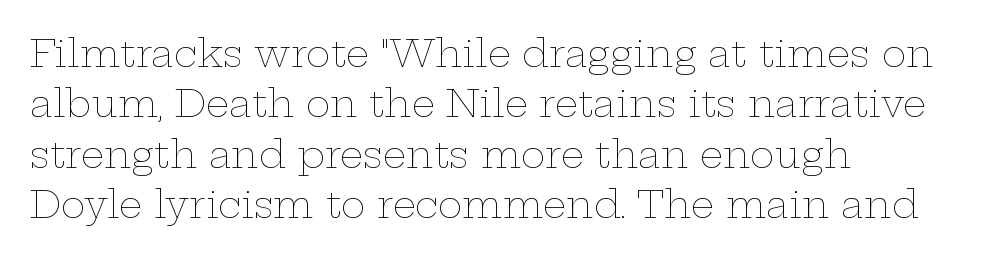
The image shows 37 px thin, wide type, upright; set left-aligned, normal line spacing (1.36x), normal letter spacing, not underlined; low stroke contrast and a medium x-height.
